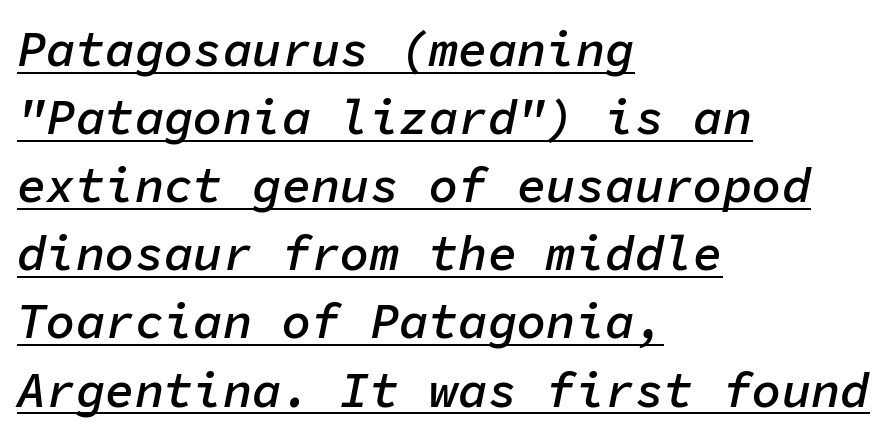
The image shows 49 px semibold type, italic (leaning right), monospaced; set left-aligned, normal line spacing (1.39x), normal letter spacing, underlined; low stroke contrast and a medium x-height.
